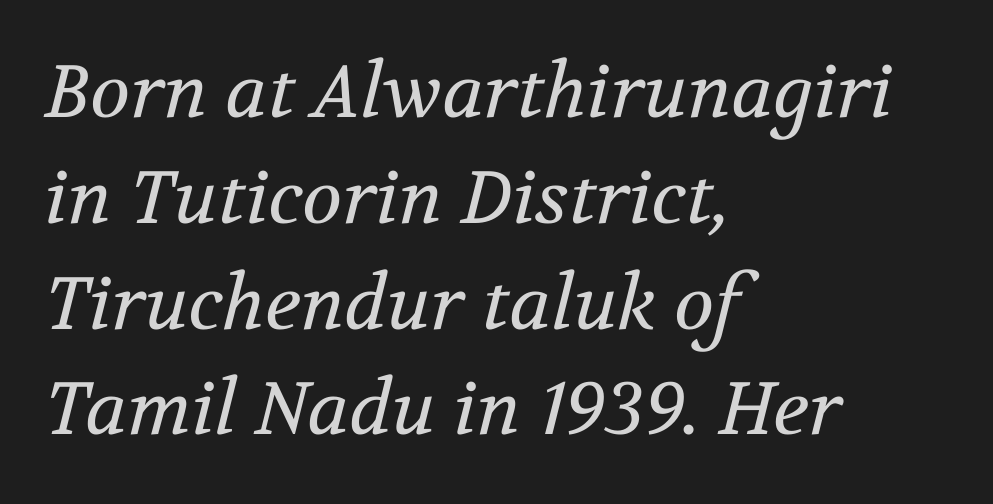
Students, note that the glyphs here touch the page at normal intervals. The rendering shows small feet on the letterforms — a serif design. Weight class: somewhere from thin through regular. A typesetter would call this proportional, since set widths differ per character. The text carries the slant typical of an italic or oblique font.
